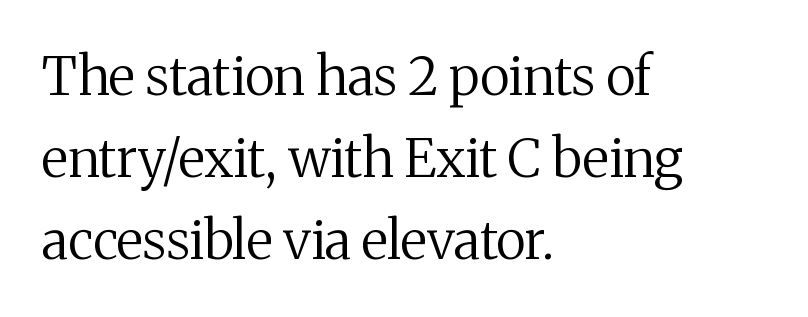
Letter spacing: default. The specimen omits any rule beneath the text block's lines. The typography opts for an upright posture over an oblique one. Layout note: lines flush left. The font is comparable to plain body text, perhaps lighter.
